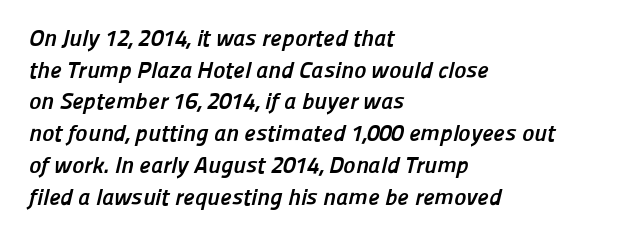
{"bold": "yes", "underline": "no", "align": "left", "line_spacing": "normal", "line_spacing_ratio": 1.38, "letter_spacing": "normal", "letter_spacing_em": 0.0, "glyph_px": 23}
